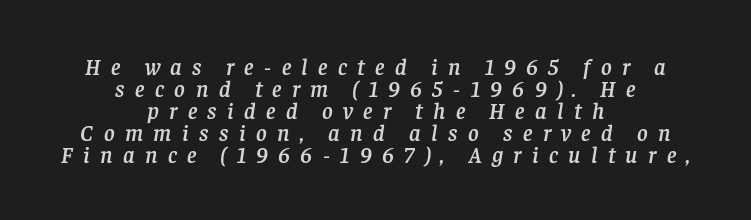
Q: Is the text italic (slanted)? A: Yes, it leans right by about 8 degrees.
Q: Is the text underlined? A: No.
Q: How is the paragraph aligned? A: Centered.
Q: Is the spacing between letters normal or unusually wide? A: Unusually wide.
Q: Is the spacing between lines tight, normal or loose? A: Tight.
